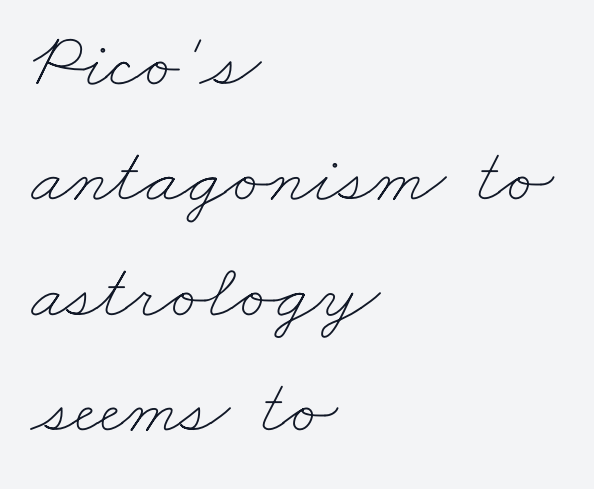
The image shows 79 px thin, wide type; set left-aligned, normal line spacing (1.46x), normal letter spacing, not underlined; low stroke contrast and a small x-height.
